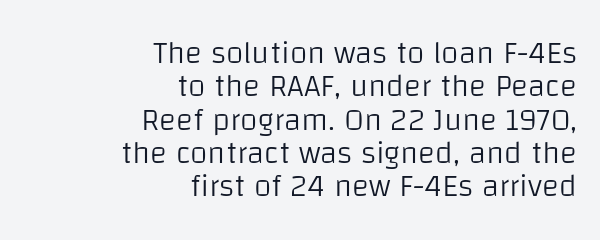
Note the varied advance widths — an 'i' is clearly narrower than an 'm'. Horizontally, the lines are justified to the trailing edge only. What stands out about the letter spacing? Nothing — it is the standard amount. This is not heavy type; no bold has been used. Line spacing here is tight.
